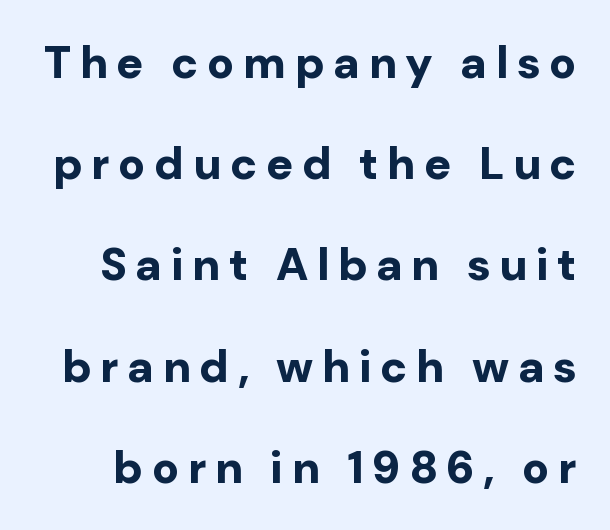
Q: Is the text bold? A: Yes.
Q: Is the text italic (slanted)? A: No, it is upright.
Q: Is the typeface a serif or a sans-serif typeface? A: Sans-serif.
Q: Is the text underlined? A: No.
Q: Is the spacing between lines tight, normal or loose? A: Loose.
Q: Width (condensed, normal, or wide)? A: Normal.
Q: Stroke contrast? A: Low.
Q: x-height? A: Medium.
Q: Monospaced? A: No.
